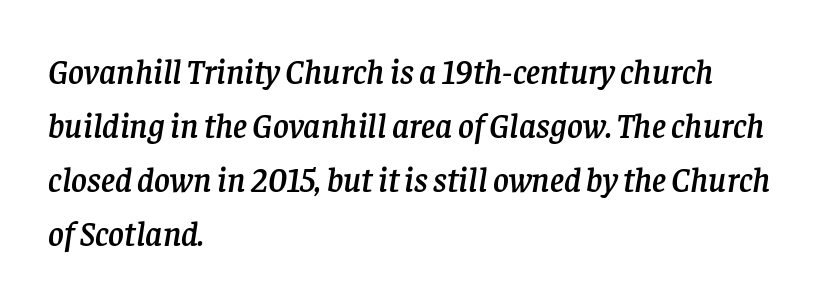
The image shows 34 px serif type, italic (leaning right); set left-aligned, normal line spacing (1.59x), normal letter spacing, not underlined; low stroke contrast and a large x-height.
